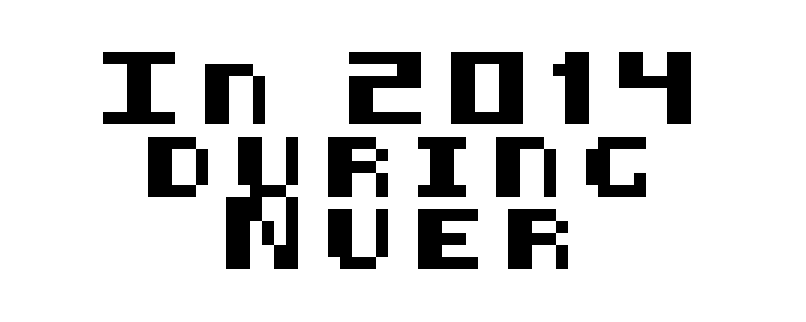
Does the lettering tilt? It doesn't — this is upright. This sample is center-justified, so both line endings float freely. Descenders are the only things crossing below the line. Font category for this specimen: sans-serif. Between one letter and the next there's a generous, obvious gap.
